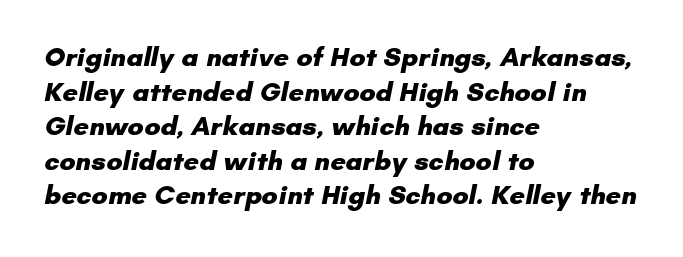
Q: Is the text bold? A: Yes.
Q: Is the text underlined? A: No.
Q: How is the paragraph aligned? A: Left-aligned.
Q: Is the spacing between letters normal or unusually wide? A: Normal.
Q: Is the spacing between lines tight, normal or loose? A: Normal.
